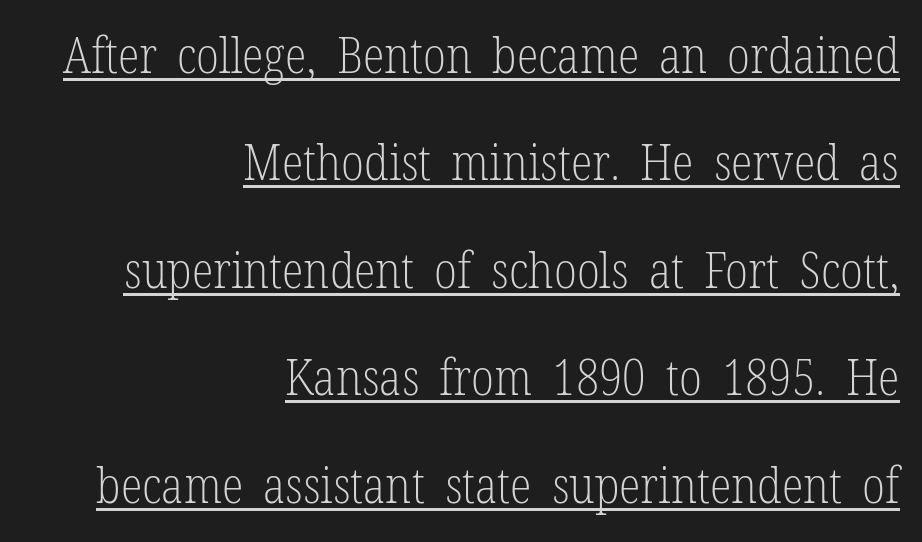
{"serif": "yes", "italic": "no", "bold": "no", "weight": "light", "width": "condensed", "stroke_contrast": "low", "x_height": "medium", "monospaced": "no", "underline": "yes", "align": "right", "line_spacing": "loose", "line_spacing_ratio": 2.15, "letter_spacing": "normal", "letter_spacing_em": 0.0, "glyph_px": 50}
